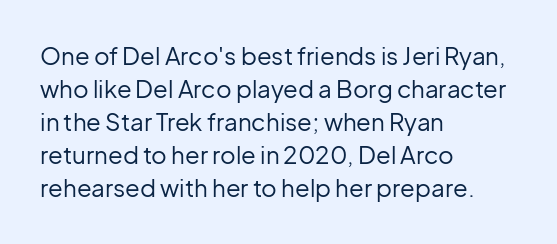
The image shows 24 px text type, upright; set left-aligned, normal line spacing (1.38x), normal letter spacing, not underlined.
